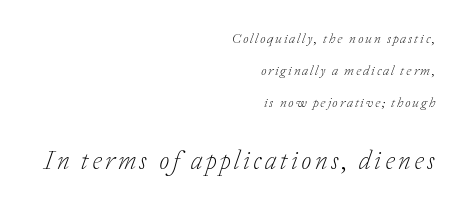
Visually the block forms a straight wall on the right and a jagged coastline on the left. The glyphs look as if they've been sheared to an angle. The specimen omits any rule beneath the text block's lines. Weight class: somewhere from thin through regular. The passage shown stacks its lines with a broad gap.
